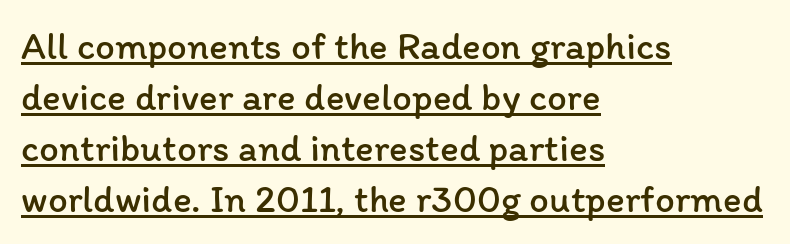
Q: Is the text bold? A: No.
Q: Is the text italic (slanted)? A: No, it is upright.
Q: Is the text underlined? A: Yes.
Q: How is the paragraph aligned? A: Left-aligned.
Q: Is the spacing between letters normal or unusually wide? A: Normal.
Q: Is the spacing between lines tight, normal or loose? A: Normal.
Q: Width (condensed, normal, or wide)? A: Normal.
Q: Stroke contrast? A: Low.
Q: x-height? A: Medium.
Q: Monospaced? A: No.
